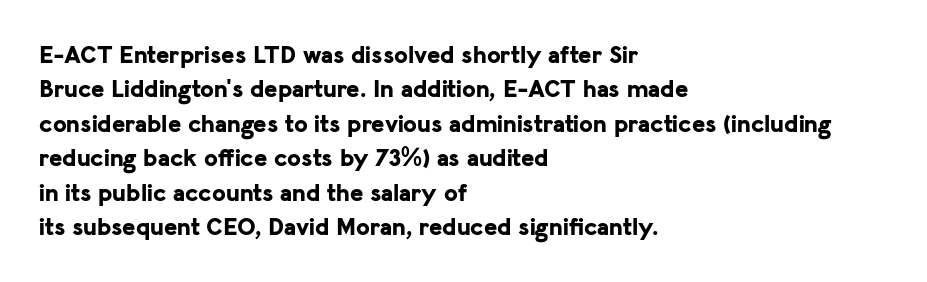
{"italic": "no", "bold": "yes", "underline": "no", "align": "left", "line_spacing": "normal", "line_spacing_ratio": 1.38, "letter_spacing": "normal", "letter_spacing_em": 0.0, "glyph_px": 25}
